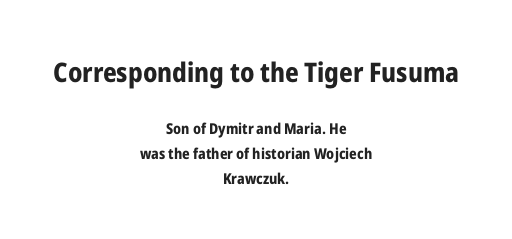
{"italic": "no", "bold": "yes", "underline": "no", "align": "center", "line_spacing": "normal", "line_spacing_ratio": 1.68, "letter_spacing": "normal", "letter_spacing_em": 0.0, "larger_block": "first", "size_ratio": 1.8, "glyph_px": 27}
